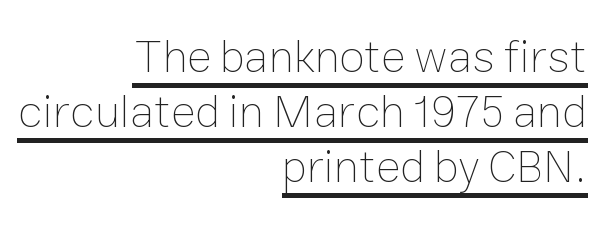
Think of a printed novel: that variable character pitch is what you see here. The axis of the letterforms is exactly vertical. A continuous stroke trails under the words, as in a hyperlink. Compared with a flush-left layout, this one pins lines to the opposite, right side.
